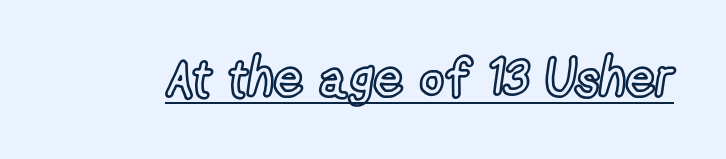
The image shows 52 px condensed type; set normal letter spacing, underlined; a medium x-height.
